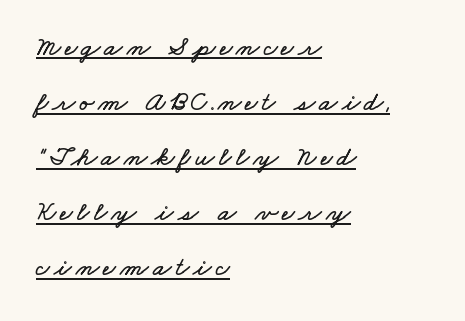
{"underline": "yes", "align": "left", "line_spacing": "loose", "line_spacing_ratio": 2.04, "glyph_px": 27}
